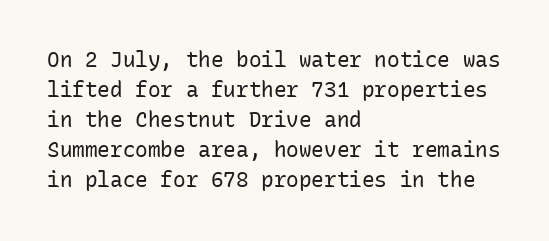
{"italic": "no", "bold": "no", "underline": "no", "align": "left", "line_spacing": "normal", "line_spacing_ratio": 1.43, "letter_spacing": "normal", "letter_spacing_em": 0.0, "glyph_px": 21}
